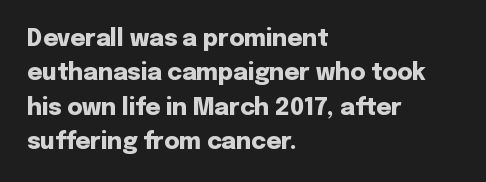
The image shows 23 px bold type, upright; set left-aligned, normal line spacing (1.49x), normal letter spacing, not underlined.
